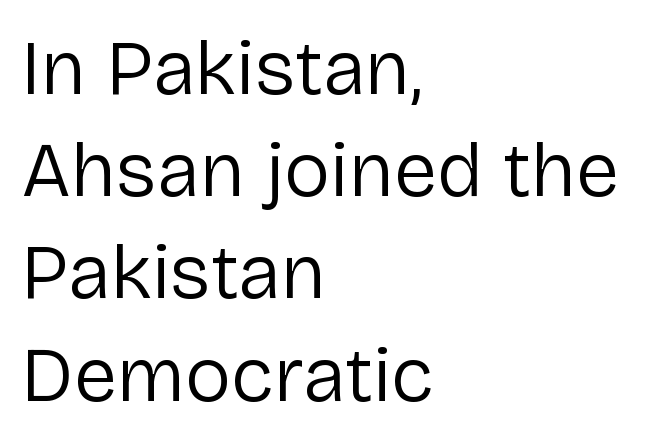
{"serif": "no", "italic": "no", "bold": "no", "weight": "regular", "width": "normal", "stroke_contrast": "low", "x_height": "medium", "monospaced": "no", "underline": "no", "align": "left", "line_spacing": "normal", "line_spacing_ratio": 1.31, "letter_spacing": "normal", "letter_spacing_em": 0.0, "glyph_px": 78}
